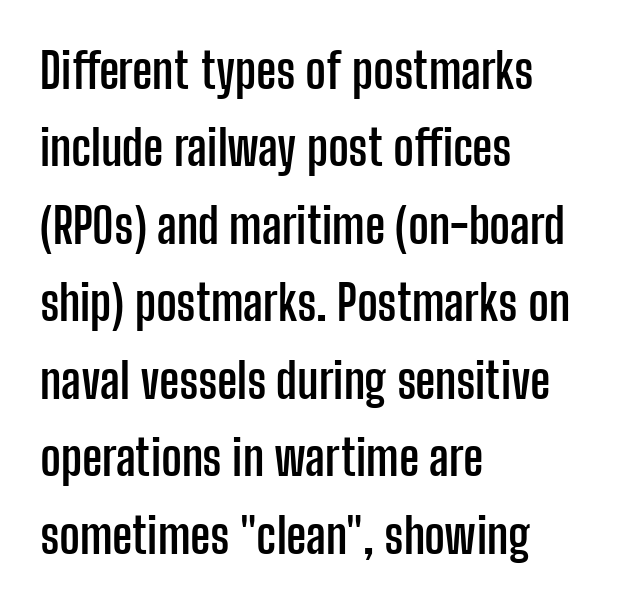
{"serif": "no", "italic": "no", "bold": "yes", "weight": "semibold", "width": "condensed", "stroke_contrast": "low", "x_height": "medium", "monospaced": "no", "underline": "no", "align": "left", "line_spacing": "normal", "line_spacing_ratio": 1.58, "letter_spacing": "normal", "letter_spacing_em": 0.0, "glyph_px": 49}
